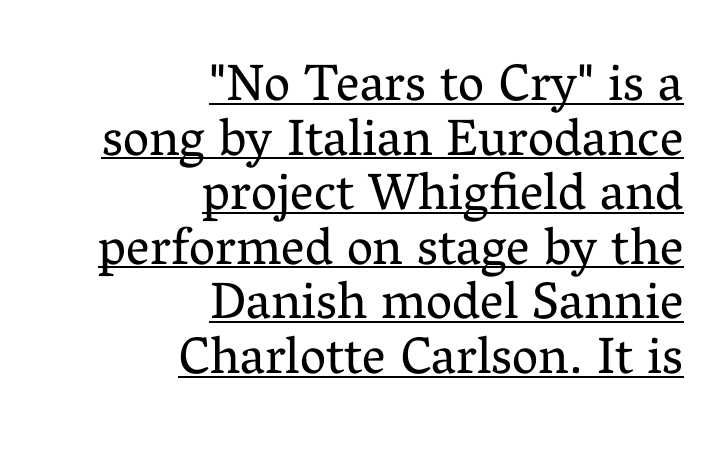
The image shows 52 px regular-weight serif type, upright; set right-aligned, tight line spacing (1.05x), normal letter spacing, underlined; medium stroke contrast and a medium x-height.
